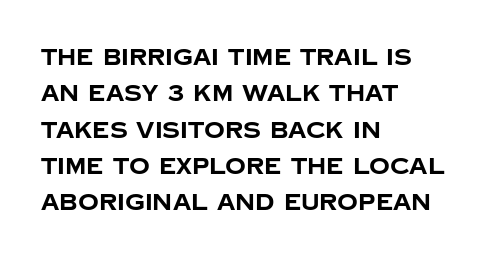
Q: Is the text bold? A: Yes.
Q: Is the text italic (slanted)? A: No, it is upright.
Q: Is the text underlined? A: No.
Q: How is the paragraph aligned? A: Left-aligned.
Q: Is the spacing between letters normal or unusually wide? A: Normal.
Q: Is the spacing between lines tight, normal or loose? A: Normal.
